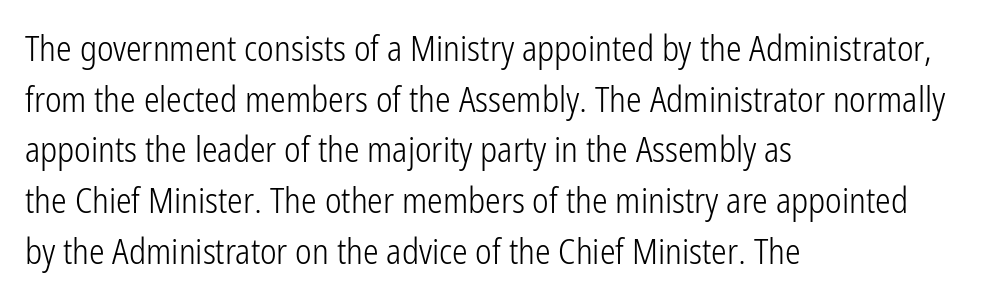
The image shows 35 px light, condensed sans-serif type, upright; set left-aligned, normal line spacing (1.45x), normal letter spacing, not underlined; low stroke contrast and a medium x-height.
